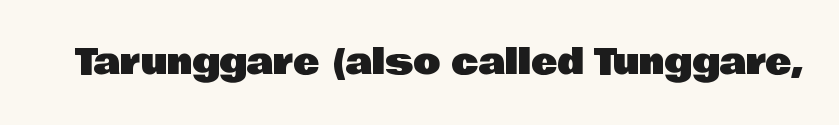
The image shows 35 px sans-serif type, upright; set normal letter spacing, not underlined; low stroke contrast and a large x-height.
